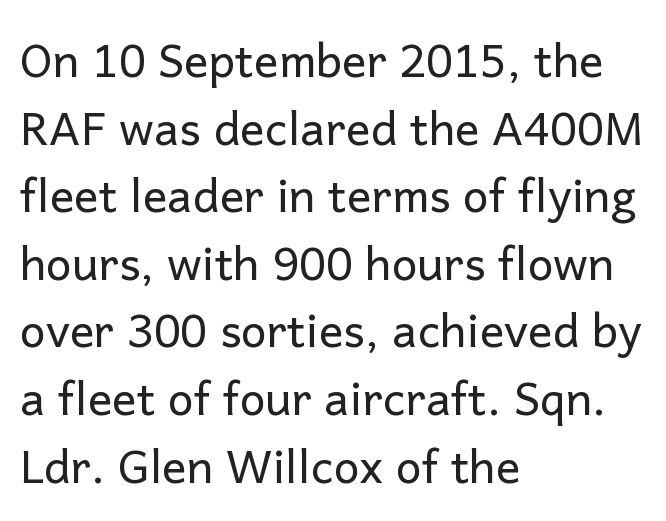
Unmarked baselines from the first word to the last. These lines are rendered in a variable-pitch font. If you drew a ruler down the left edge, every line would touch it. Stem width sits at or under what a default text font uses.
